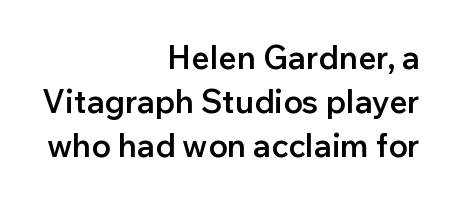
The image shows 32 px semibold sans-serif type, upright; set right-aligned, normal line spacing (1.38x), normal letter spacing, not underlined; low stroke contrast and a medium x-height.
